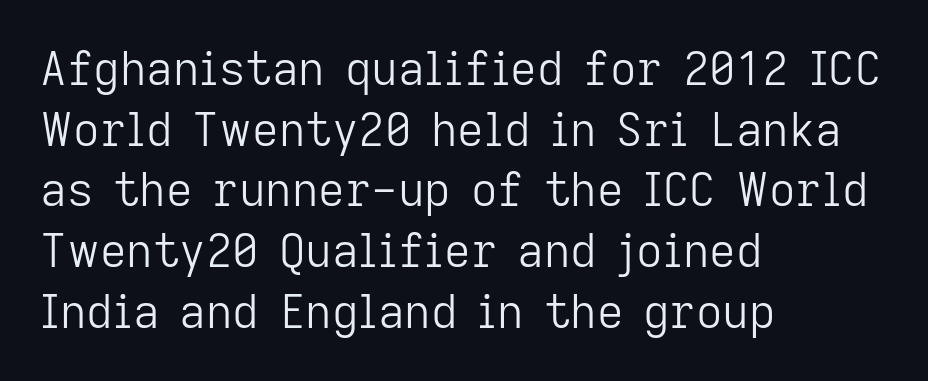
{"serif": "no", "italic": "no", "bold": "no", "weight": "light", "width": "normal", "stroke_contrast": "low", "x_height": "medium", "monospaced": "no", "underline": "no", "align": "left", "line_spacing": "normal", "line_spacing_ratio": 1.32, "letter_spacing": "normal", "letter_spacing_em": 0.0, "glyph_px": 46}
